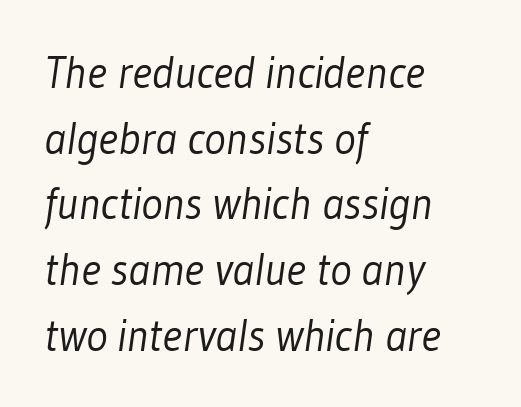
Is the block centered? No — it sits flush against the left margin. Normally led — the rows are evenly, conventionally spaced. Stroke mass is kept to a normal reading level or below. Do the characters align in a grid? No, the font is proportional. No extra tracking has been applied to these lines. Observe the absence of serifs on each vertical stroke in this sample.
